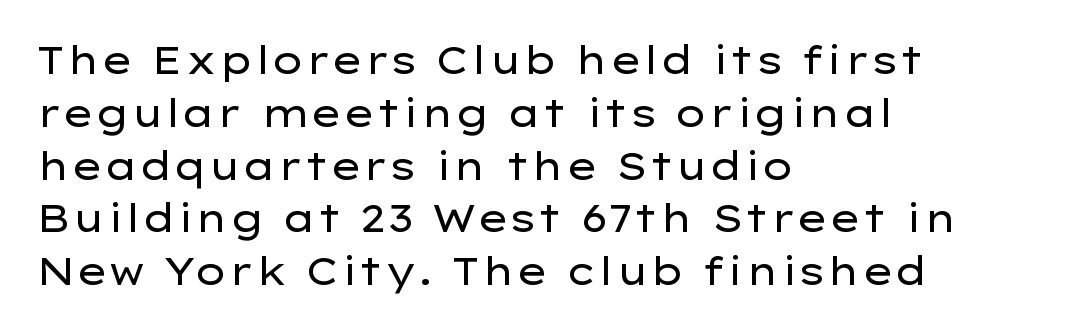
Is the stroke heavy? The answer is a plain regular-or-lighter. Think of a printed novel: that variable character pitch is what you see here. Characters remain perfectly vertical along every line. Honestly, the letter spacing is just normal — you wouldn't notice it.
